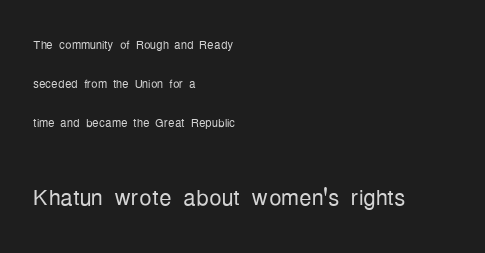
Descenders hang freely into open space. If you drew a ruler down the left edge, every line would touch it. The type family on display is of the sans-serif kind. No extra ink here — the face is not bold. Summary of vertical rhythm: relaxed, with wide interline spacing. Does the lettering tilt? It doesn't — this is upright.
